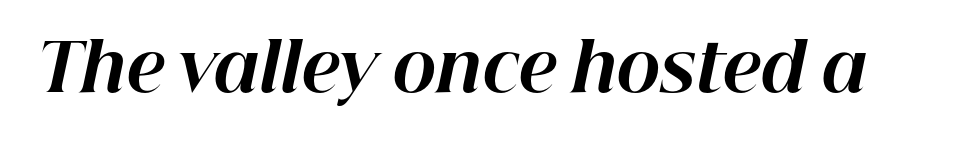
Characters follow at the spacing the type designer built in. Each letter keeps its own natural width here, so spacing adapts to shape. This rendering features lettering with no underline. Italic? Definitely — the glyphs are oblique. The rendering uses a bold face; every stroke is thick and dark.
